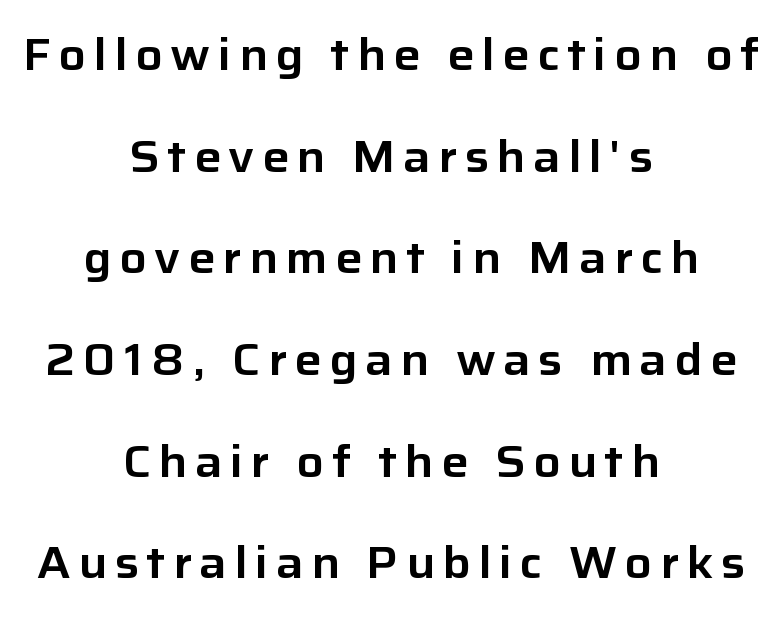
The image shows 45 px sans-serif type, upright; set centered, loose line spacing (2.26x), not underlined; low stroke contrast and a medium x-height.
